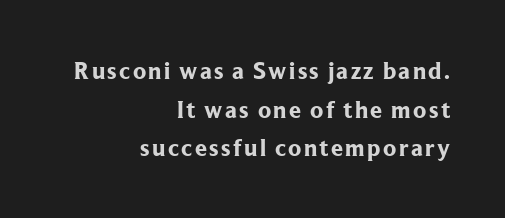
The letters stand upright; this is a roman face. The lines sit at an ordinary, default distance from one another. In CSS terms this would be text-align: right. Beneath every word, the page is bare. I'd describe the lettering as bold — thick and assertive.
